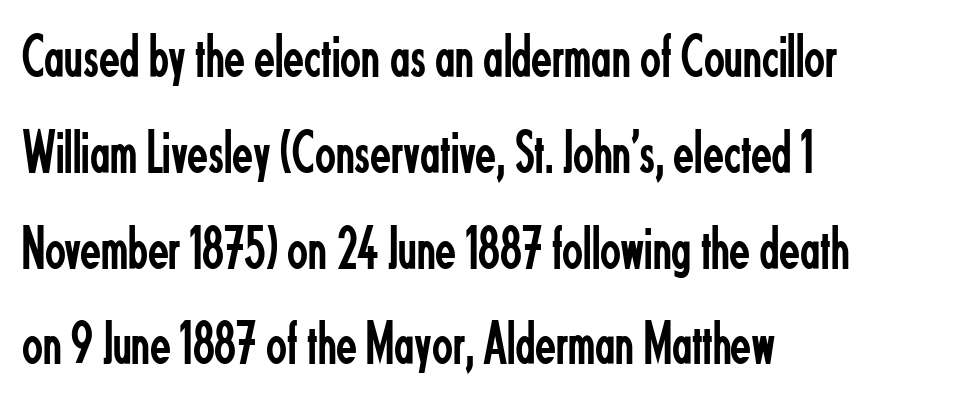
{"serif": "no", "italic": "no", "bold": "no", "weight": "regular", "width": "condensed", "stroke_contrast": "low", "x_height": "small", "monospaced": "no", "underline": "no", "align": "left", "line_spacing": "normal", "line_spacing_ratio": 1.57, "letter_spacing": "normal", "letter_spacing_em": 0.0, "glyph_px": 61}
